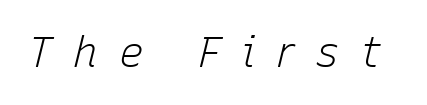
Nobody drew a line under any word here. The passage shown has open, widely tracked lettering throughout. Varying glyph widths throughout — classic text-font behaviour. The typeface has the unassuming heft of standard copy or less. Characters are canted at an angle relative to the baseline's perpendicular.
